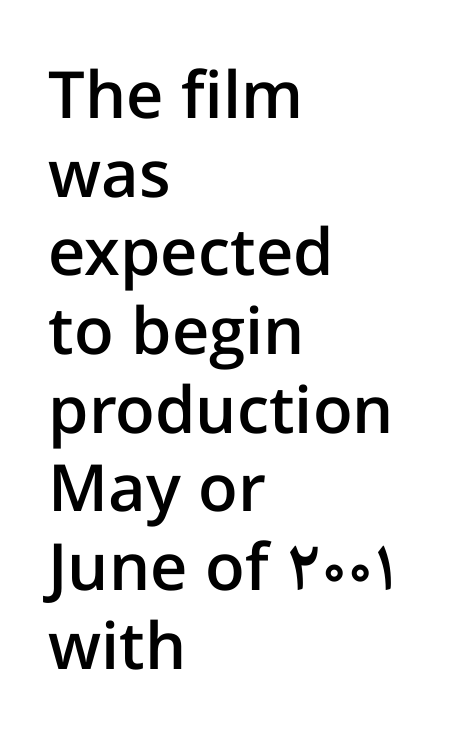
Q: Is the text bold? A: Semi-bold.
Q: Is the text italic (slanted)? A: No, it is upright.
Q: Is the typeface a serif or a sans-serif typeface? A: Sans-serif.
Q: Is the text underlined? A: No.
Q: How is the paragraph aligned? A: Left-aligned.
Q: Is the spacing between letters normal or unusually wide? A: Normal.
Q: Width (condensed, normal, or wide)? A: Normal.
Q: Stroke contrast? A: Low.
Q: x-height? A: Medium.
Q: Monospaced? A: No.
